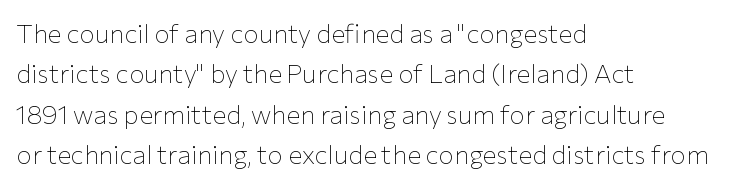
Q: Is the text bold? A: No.
Q: Is the text italic (slanted)? A: No, it is upright.
Q: Is the text underlined? A: No.
Q: How is the paragraph aligned? A: Left-aligned.
Q: Is the spacing between letters normal or unusually wide? A: Normal.
Q: Is the spacing between lines tight, normal or loose? A: Normal.
